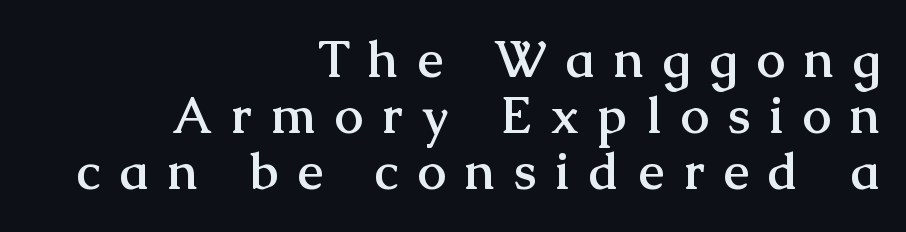
Q: Is the text bold? A: Yes.
Q: Is the text italic (slanted)? A: No, it is upright.
Q: Is the typeface a serif or a sans-serif typeface? A: Serif.
Q: Is the text underlined? A: No.
Q: How is the paragraph aligned? A: Right-aligned.
Q: Is the spacing between letters normal or unusually wide? A: Unusually wide.
Q: Is the spacing between lines tight, normal or loose? A: Tight.
Q: Width (condensed, normal, or wide)? A: Normal.
Q: Stroke contrast? A: Medium.
Q: x-height? A: Medium.
Q: Monospaced? A: No.
